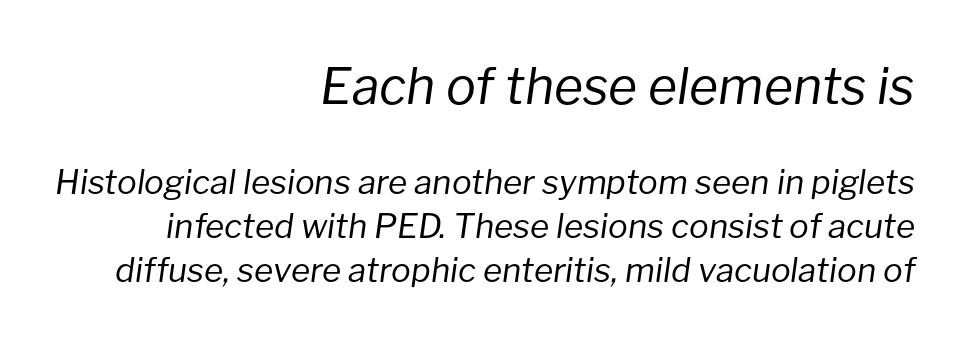
{"italic": "yes", "lean": "right", "slant_degrees": 8, "bold": "no", "weight": "regular", "width": "normal", "stroke_contrast": "low", "x_height": "medium", "monospaced": "no", "underline": "no", "align": "right", "line_spacing": "normal", "line_spacing_ratio": 1.34, "letter_spacing": "normal", "letter_spacing_em": 0.0, "larger_block": "first", "size_ratio": 1.52, "glyph_px": 50}
